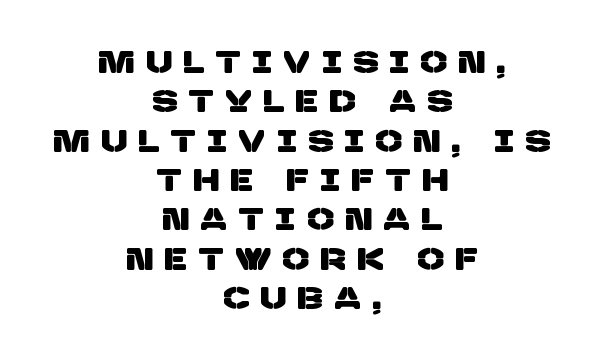
Q: Is the typeface a serif or a sans-serif typeface? A: Sans-serif.
Q: Is the text underlined? A: No.
Q: How is the paragraph aligned? A: Centered.
Q: Is the spacing between letters normal or unusually wide? A: Unusually wide.
Q: Is the spacing between lines tight, normal or loose? A: Normal.
Q: Width (condensed, normal, or wide)? A: Normal.
Q: Stroke contrast? A: Low.
Q: x-height? A: Large.
Q: Monospaced? A: No.
